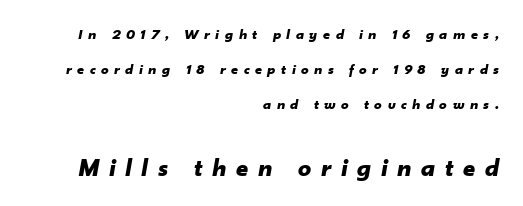
Q: Is the text bold? A: Yes.
Q: Is the text italic (slanted)? A: Yes, it leans right by about 10 degrees.
Q: Is the text underlined? A: No.
Q: How is the paragraph aligned? A: Right-aligned.
Q: Is the spacing between letters normal or unusually wide? A: Unusually wide.
Q: Is the spacing between lines tight, normal or loose? A: Loose.
Q: Which block of text is set in a larger size, the first (top) or the second (bottom)? A: The second (bottom) one.
